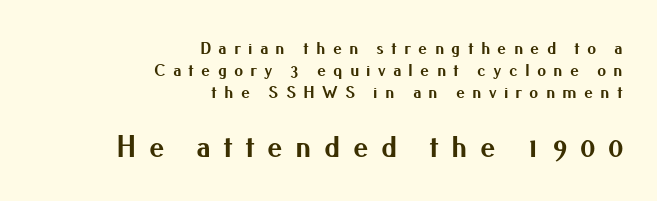
{"serif": "no", "italic": "no", "bold": "yes", "weight": "bold", "width": "normal", "stroke_contrast": "medium", "x_height": "small", "monospaced": "no", "underline": "no", "align": "right", "line_spacing_ratio": 1.21, "letter_spacing": "wide", "letter_spacing_em": 0.4, "larger_block": "second", "size_ratio": 1.72, "glyph_px": 31}
